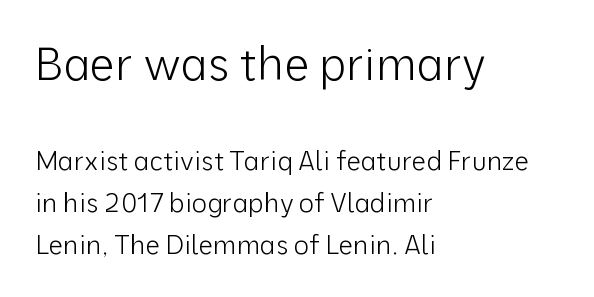
The image shows 45 px light sans-serif type, upright; set left-aligned, normal line spacing (1.62x), normal letter spacing, not underlined; the first (top) block is 1.73x larger; low stroke contrast and a medium x-height.
